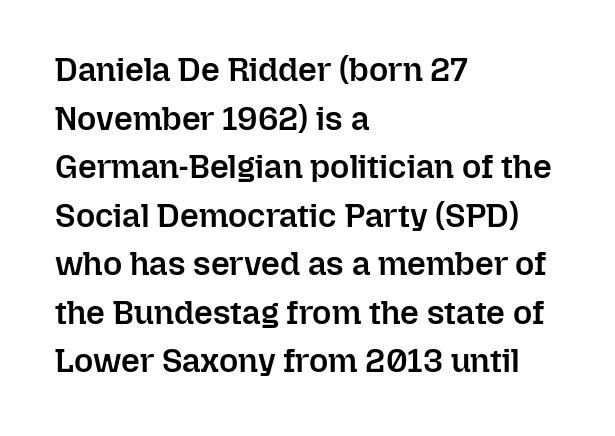
On the weight axis this lands at semibold, roughly 600. Do the characters align in a grid? No, the font is proportional. Compared with typical body copy, the letter spacing here is the same. The typesetter chose a ragged-right arrangement here.
